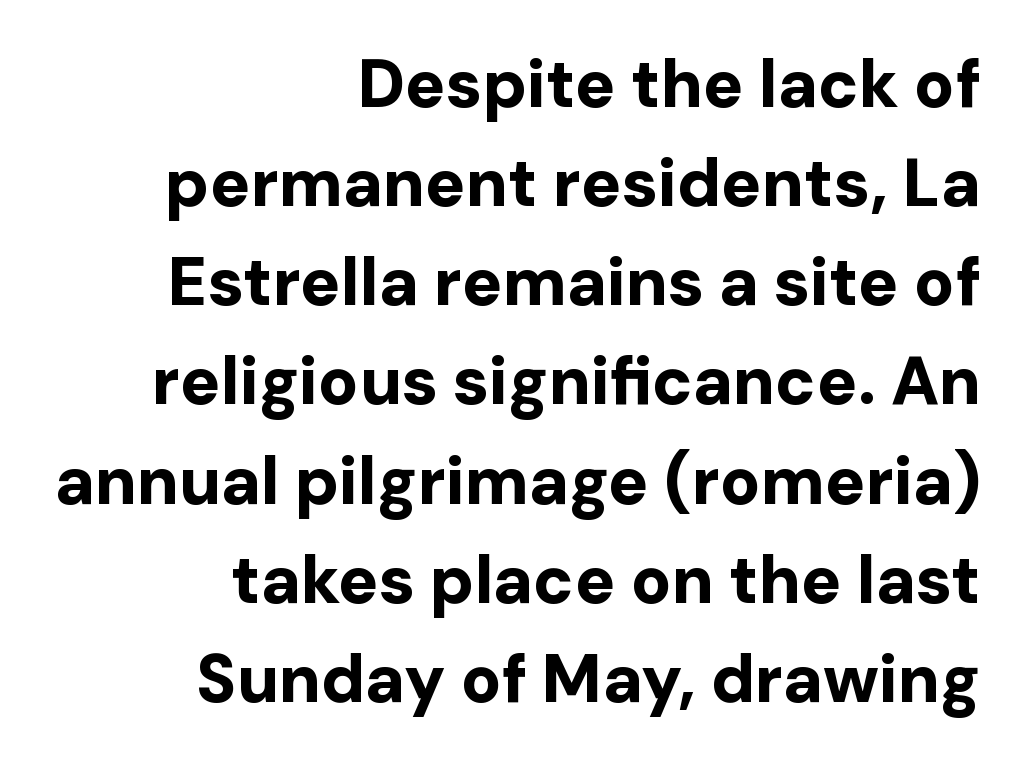
The image shows 67 px bold sans-serif type, upright; set right-aligned, normal line spacing (1.48x), normal letter spacing, not underlined; low stroke contrast and a medium x-height.
